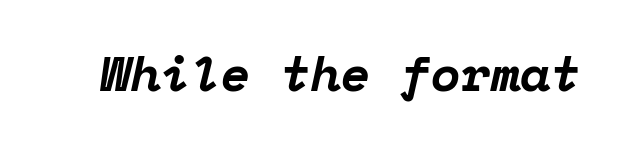
{"serif": "yes", "italic": "yes", "lean": "right", "slant_degrees": 12, "bold": "yes", "weight": "bold", "width": "normal", "stroke_contrast": "low", "x_height": "medium", "monospaced": "yes", "underline": "no", "letter_spacing": "normal", "letter_spacing_em": 0.0, "glyph_px": 49}
